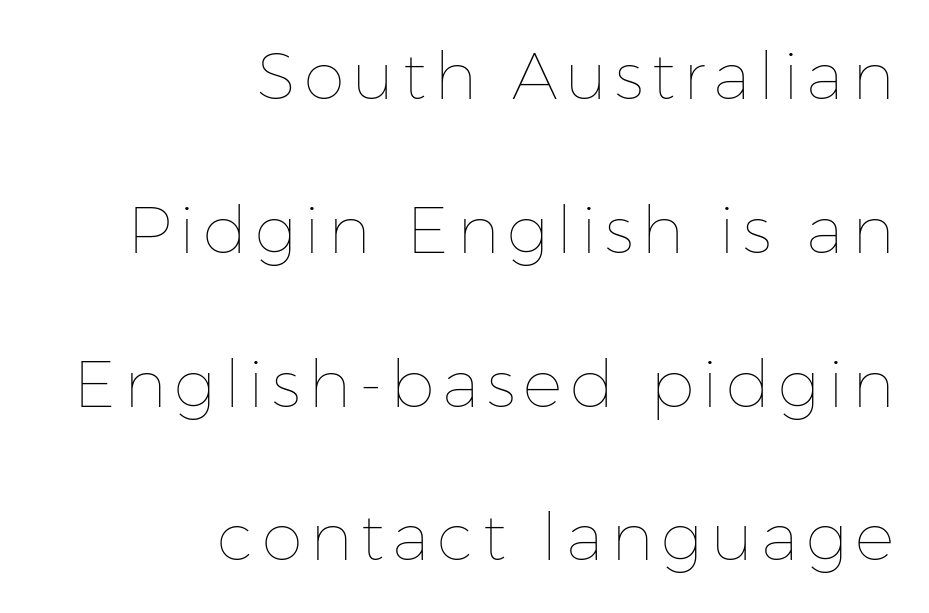
{"italic": "no", "bold": "no", "weight": "thin", "width": "normal", "stroke_contrast": "low", "x_height": "medium", "monospaced": "no", "underline": "no", "align": "right", "line_spacing": "loose", "line_spacing_ratio": 2.33, "glyph_px": 66}
